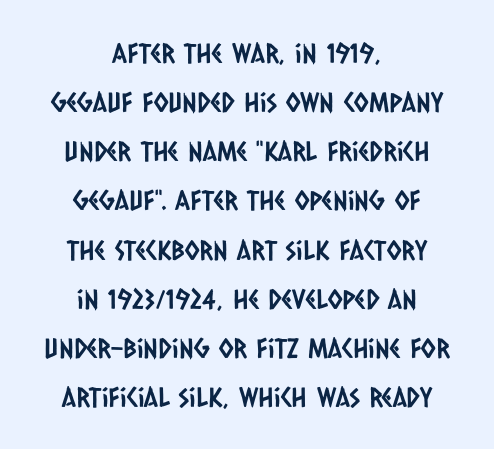
Q: Is the text underlined? A: No.
Q: How is the paragraph aligned? A: Centered.
Q: Is the spacing between letters normal or unusually wide? A: Normal.
